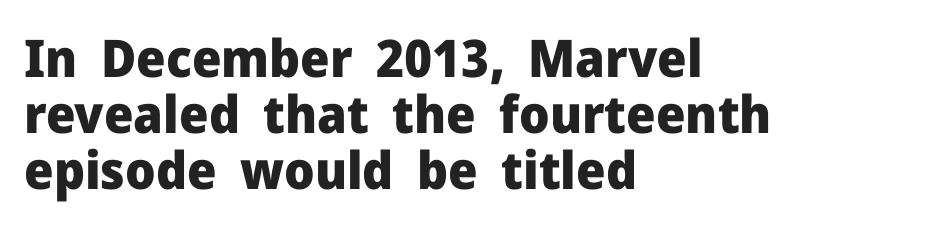
The characters display no serif detailing; their extremities are plain. A typesetter would call this leading minimal, almost set solid. Every letter is thick-stroked: bold, no question. Characters remain perfectly vertical along every line. Unmarked baselines from the first word to the last.
